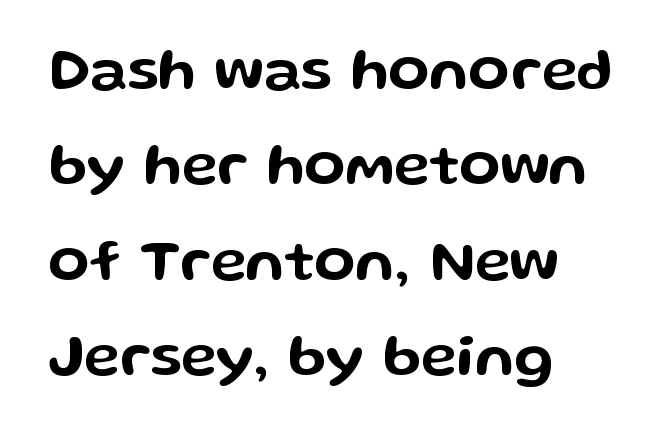
The image shows 60 px wide sans-serif type, upright; set left-aligned, normal line spacing (1.59x), normal letter spacing, not underlined; low stroke contrast and a medium x-height.
